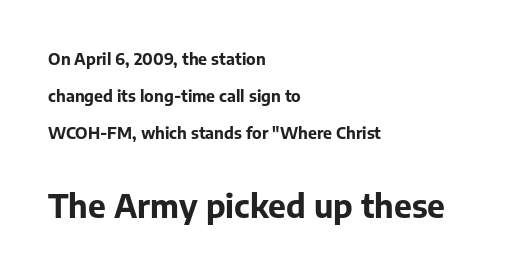
{"serif": "no", "italic": "no", "bold": "yes", "weight": "bold", "width": "normal", "stroke_contrast": "low", "x_height": "medium", "monospaced": "no", "underline": "no", "align": "left", "line_spacing": "loose", "line_spacing_ratio": 2.32, "letter_spacing": "normal", "letter_spacing_em": 0.0, "larger_block": "second", "size_ratio": 2.0, "glyph_px": 32}
